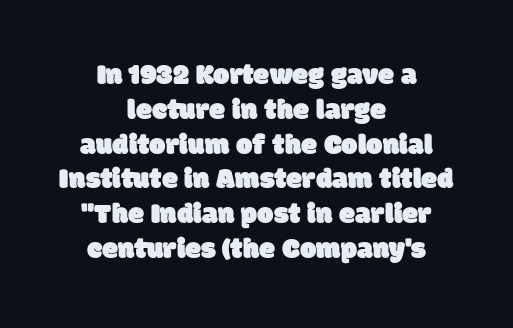
{"serif": "no", "width": "normal", "stroke_contrast": "low", "x_height": "large", "monospaced": "no", "underline": "no", "align": "center", "line_spacing_ratio": 1.2, "letter_spacing": "normal", "letter_spacing_em": 0.0, "glyph_px": 29}
